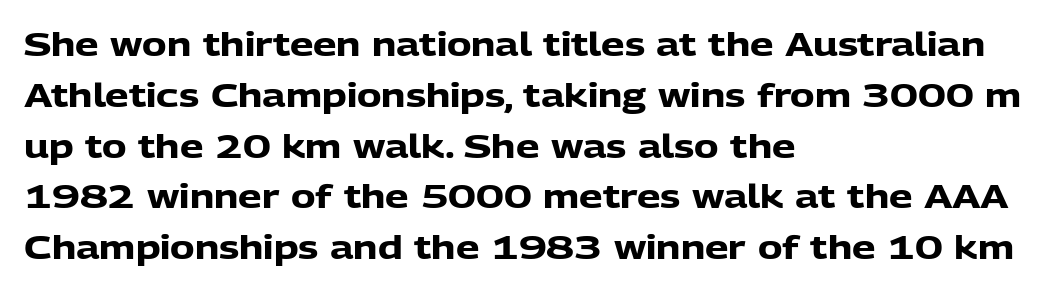
{"serif": "no", "italic": "no", "bold": "yes", "weight": "heavy", "width": "normal", "stroke_contrast": "low", "x_height": "medium", "monospaced": "no", "underline": "no", "align": "left", "line_spacing": "normal", "line_spacing_ratio": 1.54, "letter_spacing": "normal", "letter_spacing_em": 0.0, "glyph_px": 33}
